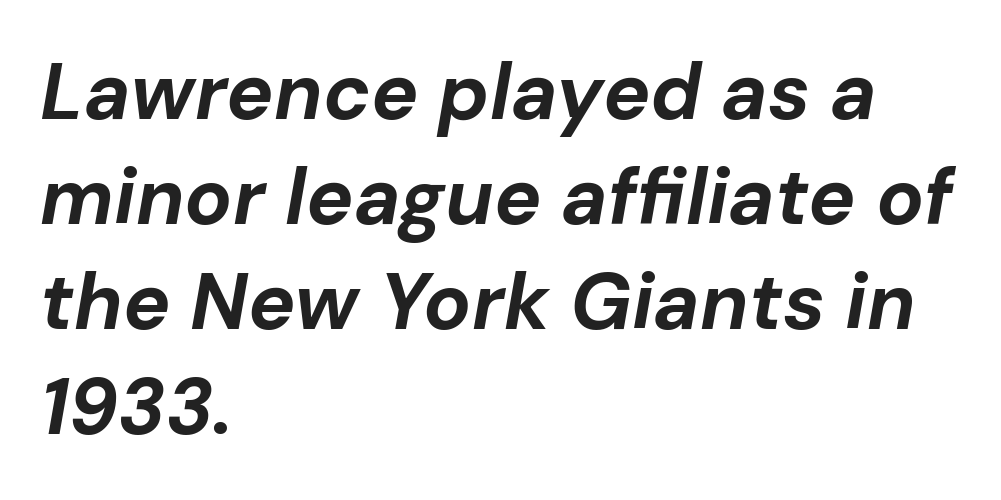
Has an underline been added? It has not. Weight: bold. Vertically, the passage feels balanced, rows spaced as you'd expect. The passage shown is typed in a proportional face where columns would drift.
